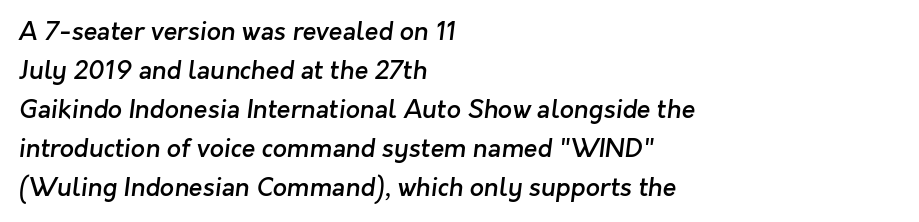
Q: Is the text bold? A: Semi-bold.
Q: Is the text underlined? A: No.
Q: How is the paragraph aligned? A: Left-aligned.
Q: Is the spacing between letters normal or unusually wide? A: Normal.
Q: Is the spacing between lines tight, normal or loose? A: Normal.
